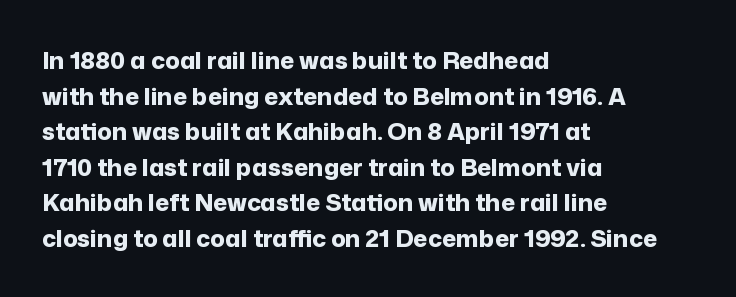
The image shows 24 px bold type, upright; set left-aligned, normal line spacing (1.48x), normal letter spacing, not underlined.
